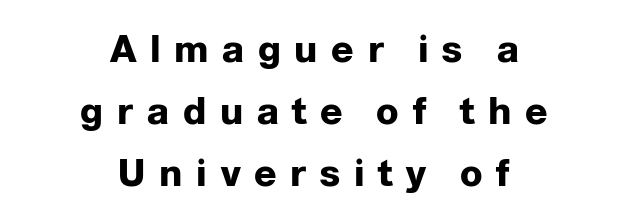
{"serif": "no", "italic": "no", "bold": "yes", "weight": "heavy", "width": "normal", "stroke_contrast": "low", "x_height": "medium", "monospaced": "no", "underline": "no", "align": "center", "line_spacing": "normal", "line_spacing_ratio": 1.67, "letter_spacing": "wide", "letter_spacing_em": 0.37, "glyph_px": 37}
